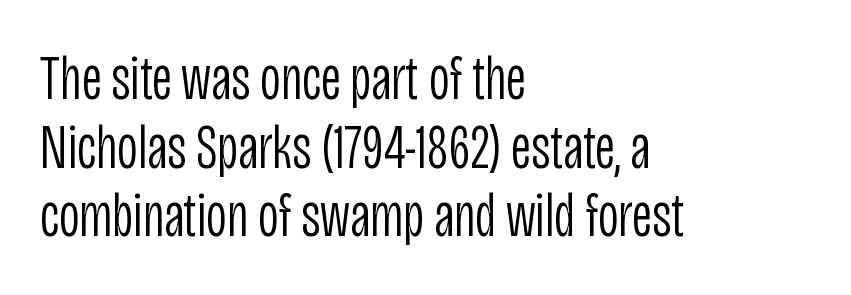
{"serif": "no", "italic": "no", "bold": "no", "weight": "light", "width": "condensed", "stroke_contrast": "low", "x_height": "large", "monospaced": "no", "underline": "no", "align": "left", "line_spacing": "tight", "line_spacing_ratio": 1.09, "letter_spacing": "normal", "letter_spacing_em": 0.0, "glyph_px": 63}
